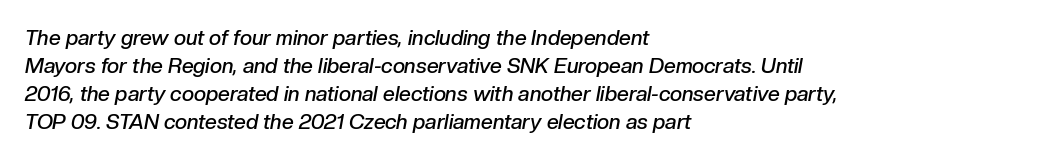
{"italic": "yes", "lean": "right", "slant_degrees": 10, "bold": "semi", "underline": "no", "align": "left", "line_spacing": "normal", "line_spacing_ratio": 1.34, "letter_spacing": "normal", "letter_spacing_em": 0.0, "glyph_px": 21}
